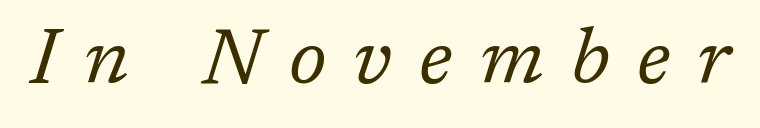
{"serif": "yes", "italic": "yes", "lean": "right", "slant_degrees": 17, "bold": "no", "weight": "regular", "width": "normal", "stroke_contrast": "low", "x_height": "medium", "monospaced": "no", "underline": "no", "letter_spacing": "wide", "letter_spacing_em": 0.34, "glyph_px": 79}
